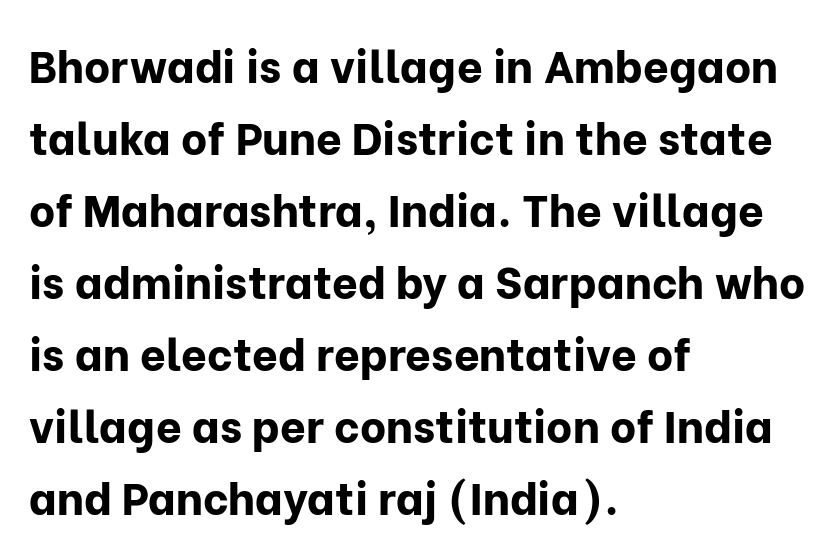
The image shows 45 px bold sans-serif type, upright; set left-aligned, normal line spacing (1.6x), normal letter spacing, not underlined; low stroke contrast and a medium x-height.
